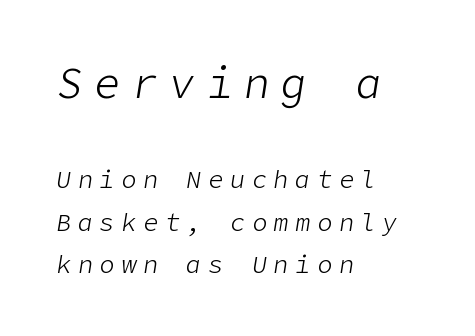
Q: Is the text bold? A: No.
Q: Is the text italic (slanted)? A: Yes, it leans right by about 9 degrees.
Q: Is the text underlined? A: No.
Q: How is the paragraph aligned? A: Left-aligned.
Q: Is the spacing between letters normal or unusually wide? A: Unusually wide.
Q: Which block of text is set in a larger size, the first (top) or the second (bottom)? A: The first (top) one.
Q: Width (condensed, normal, or wide)? A: Normal.
Q: Stroke contrast? A: Low.
Q: x-height? A: Medium.
